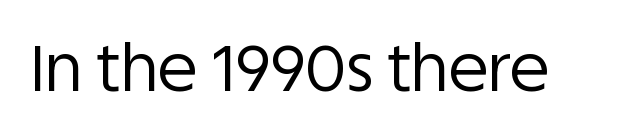
{"serif": "no", "italic": "no", "bold": "no", "weight": "regular", "width": "normal", "stroke_contrast": "low", "x_height": "large", "monospaced": "no", "underline": "no", "letter_spacing": "normal", "letter_spacing_em": 0.0, "glyph_px": 65}
